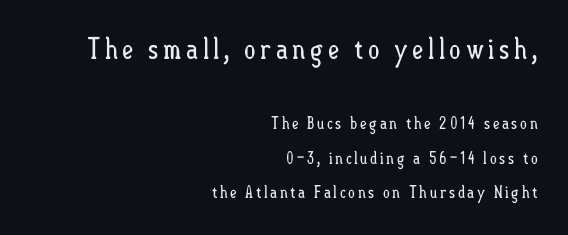
The image shows 29 px regular-weight, condensed type, upright; set right-aligned, loose line spacing (2.03x), not underlined; the first (top) block is 1.71x larger; low stroke contrast and a small x-height.
